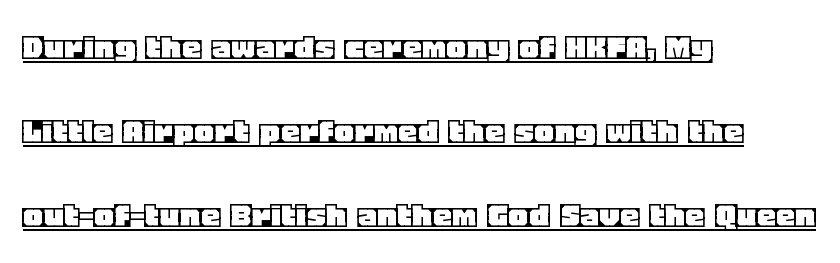
Each letter keeps its own natural width here, so spacing adapts to shape. These lines stand farther apart than default settings would place them. Standard letterfit; no display-style spreading of the glyphs. The specimen reads as upright at a glance. The compositor pushed each line to the left boundary. Every word sits above its own underline.
